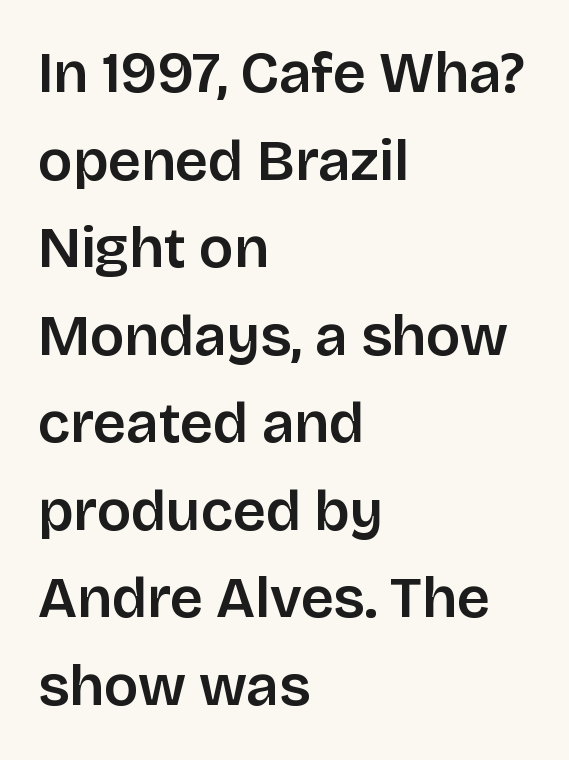
The image shows 58 px sans-serif type, upright; set left-aligned, normal line spacing (1.51x), normal letter spacing, not underlined; low stroke contrast and a large x-height.
